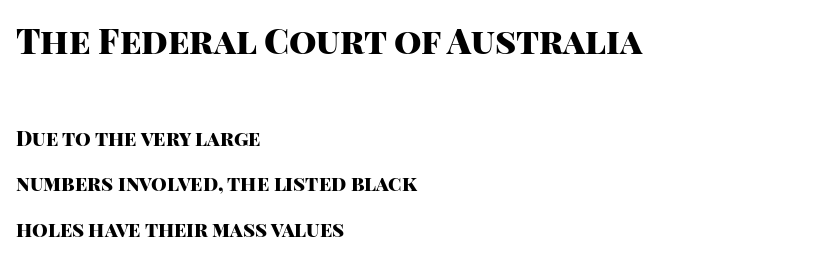
The image shows 35 px heavy sans-serif type, upright; set left-aligned, loose line spacing (2.28x), normal letter spacing, not underlined; the first (top) block is 1.75x larger; high stroke contrast and a large x-height.
